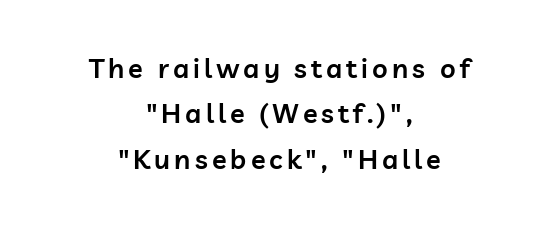
The image shows 27 px text type, upright; set centered, normal line spacing (1.68x), not underlined.
